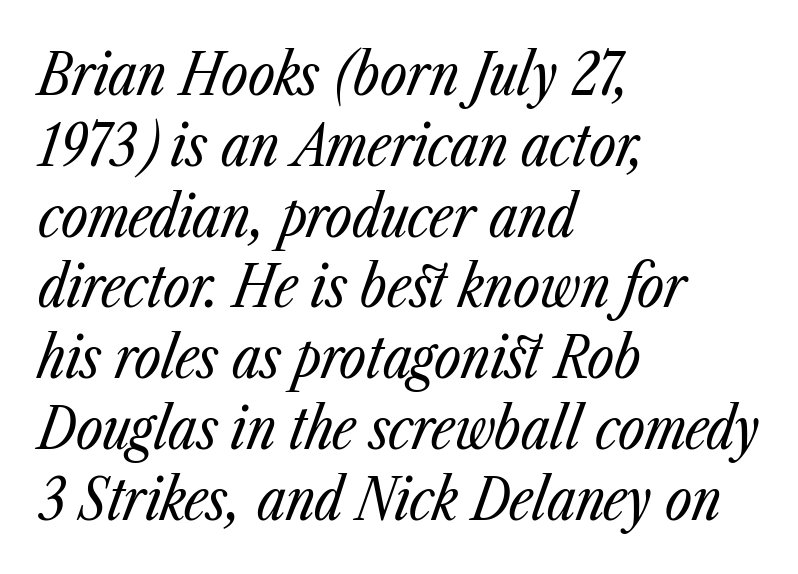
Q: Is the text bold? A: No.
Q: Is the text italic (slanted)? A: Yes, it leans right by about 23 degrees.
Q: Is the text underlined? A: No.
Q: How is the paragraph aligned? A: Left-aligned.
Q: Is the spacing between letters normal or unusually wide? A: Normal.
Q: Width (condensed, normal, or wide)? A: Condensed.
Q: Stroke contrast? A: Low.
Q: x-height? A: Medium.
Q: Monospaced? A: No.
